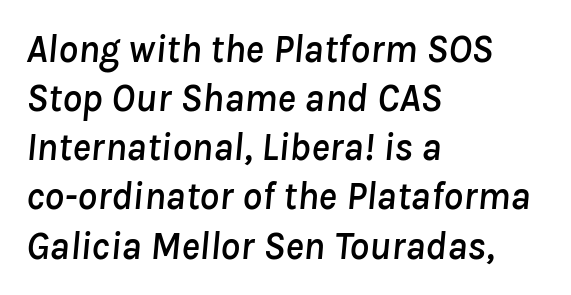
The image shows 39 px text type, italic (leaning right); set left-aligned, normal line spacing (1.26x), normal letter spacing, not underlined; low stroke contrast and a medium x-height.
